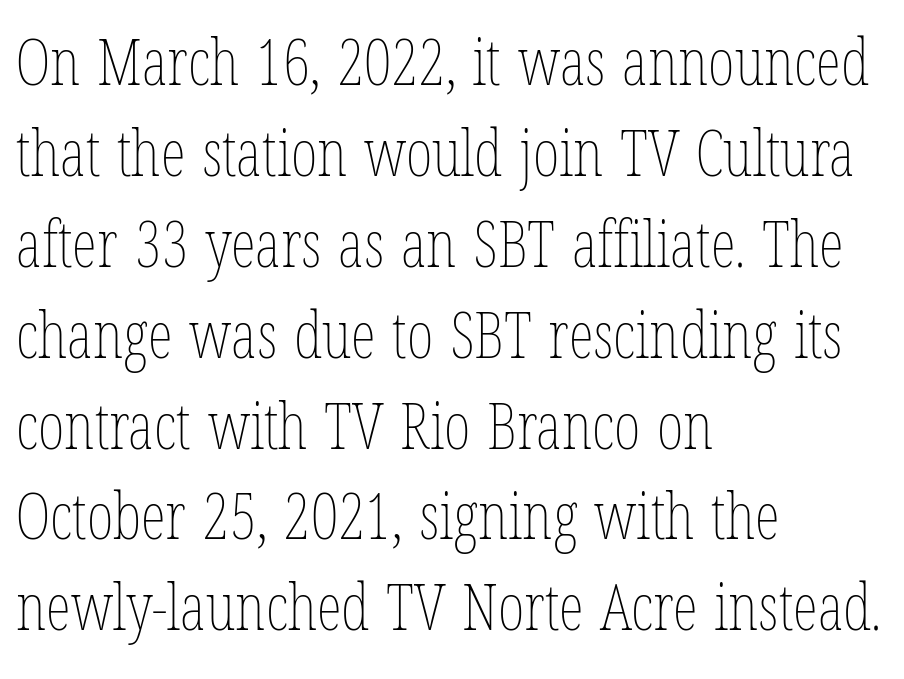
Just letters on the line, the space beneath them empty. Do the letters lean? They stand straight. A typesetter would call this leading conventional body-copy spacing. Each stroke keeps to a modest, everyday thickness or less. Here the glyphs are tracked normally, forming tight word shapes. Note the varied advance widths — an 'i' is clearly narrower than an 'm'.
